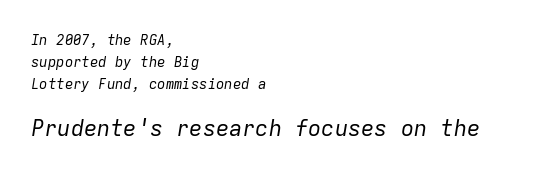
Q: Is the text bold? A: No.
Q: Is the text italic (slanted)? A: Yes, it leans right by about 9 degrees.
Q: Is the text underlined? A: No.
Q: How is the paragraph aligned? A: Left-aligned.
Q: Is the spacing between letters normal or unusually wide? A: Normal.
Q: Is the spacing between lines tight, normal or loose? A: Normal.
Q: Which block of text is set in a larger size, the first (top) or the second (bottom)? A: The second (bottom) one.
